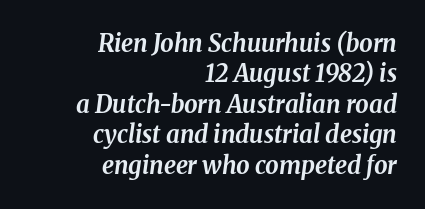
The image shows 24 px bold type, italic (leaning right); set right-aligned, normal line spacing (1.27x), normal letter spacing, not underlined.
